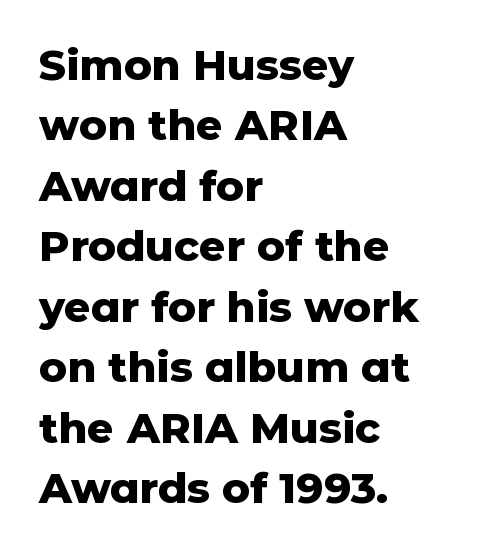
{"serif": "no", "italic": "no", "bold": "yes", "weight": "heavy", "width": "normal", "stroke_contrast": "low", "x_height": "medium", "monospaced": "no", "underline": "no", "align": "left", "line_spacing": "normal", "line_spacing_ratio": 1.44, "letter_spacing": "normal", "letter_spacing_em": 0.0, "glyph_px": 42}
